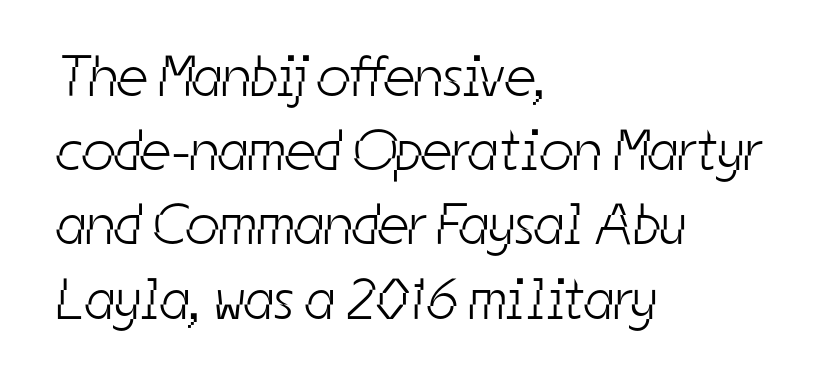
{"serif": "no", "bold": "no", "weight": "light", "width": "condensed", "stroke_contrast": "low", "x_height": "medium", "monospaced": "no", "underline": "no", "align": "left", "line_spacing": "normal", "line_spacing_ratio": 1.28, "letter_spacing": "normal", "letter_spacing_em": 0.0, "glyph_px": 58}
